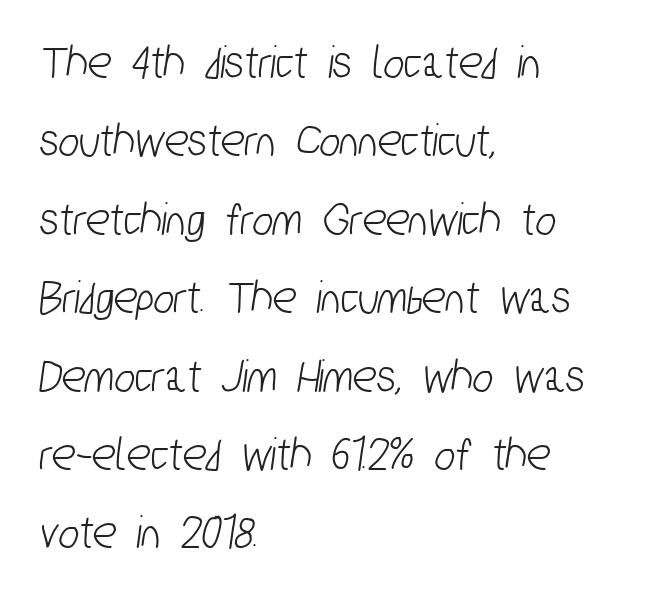
The image shows 49 px condensed sans-serif type; set left-aligned, normal line spacing (1.6x), normal letter spacing, not underlined; low stroke contrast and a medium x-height.
